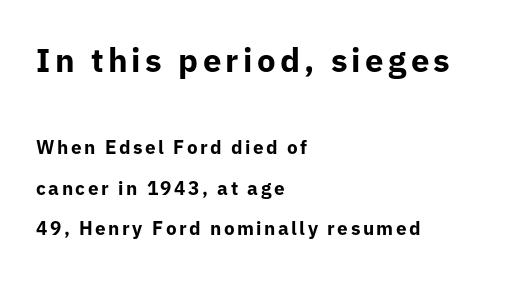
{"serif": "no", "italic": "no", "bold": "yes", "weight": "bold", "width": "normal", "stroke_contrast": "low", "x_height": "medium", "monospaced": "no", "underline": "no", "align": "left", "line_spacing": "loose", "line_spacing_ratio": 2.14, "larger_block": "first", "size_ratio": 1.74, "glyph_px": 33}
